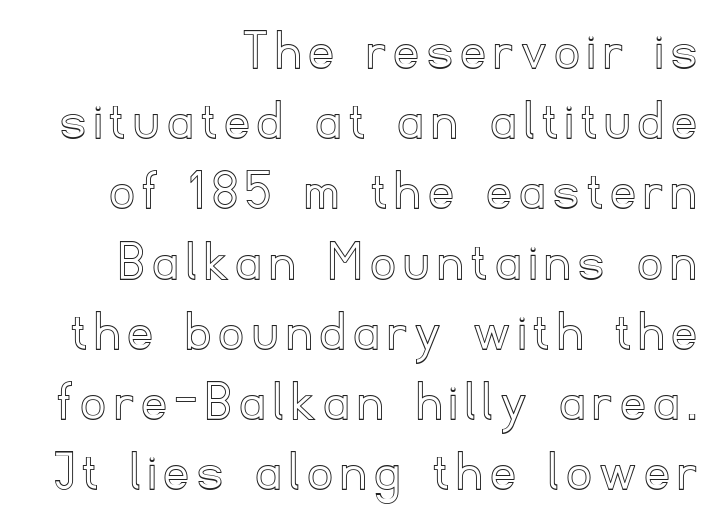
The image shows 59 px text type, upright; set right-aligned, line spacing 1.19x, not underlined; a small x-height.
